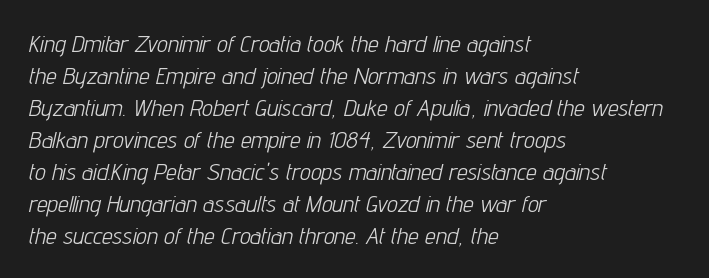
The rag falls on the right side of this text block. Just letters on the line, the space beneath them empty. Quick note: interline space is typical. Tracking here is standard; glyphs follow each other at the usual distance.
